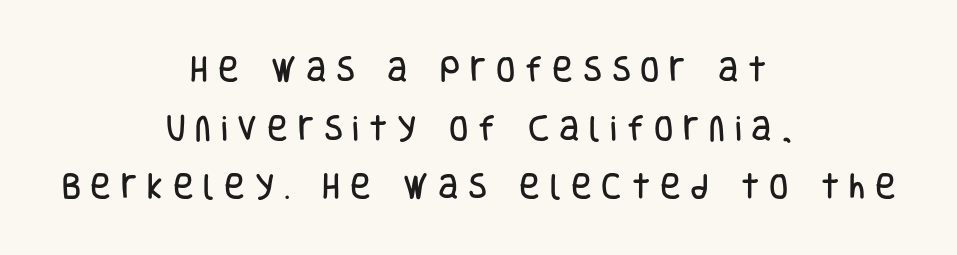
The image shows 28 px condensed sans-serif type, upright; set centered, loose line spacing (2.09x), unusually wide letter spacing (+0.35 em), not underlined; low stroke contrast and a large x-height.
